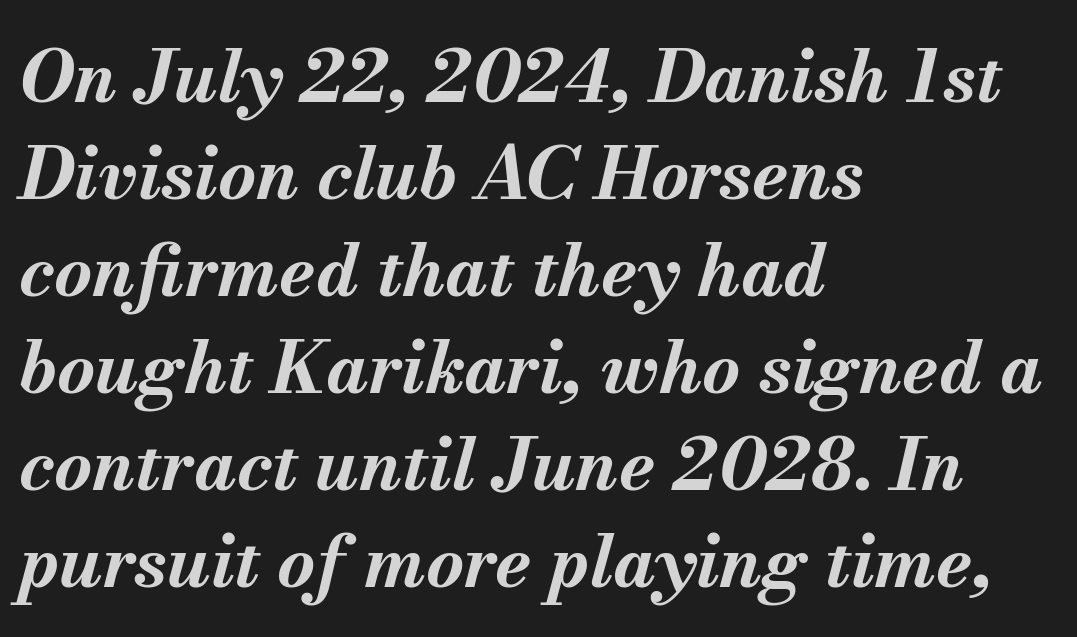
The image shows 73 px bold type, italic (leaning right); set left-aligned, normal line spacing (1.33x), normal letter spacing, not underlined; medium stroke contrast and a small x-height.
